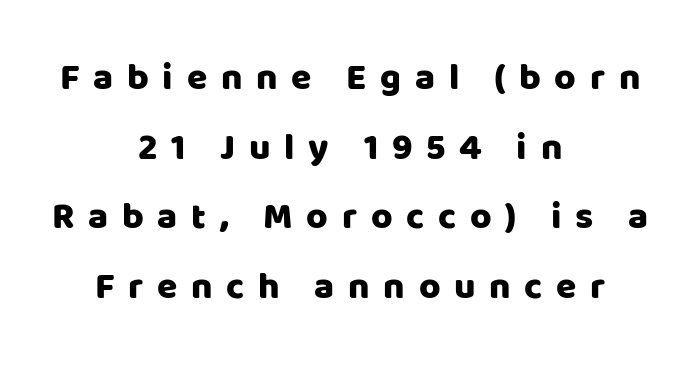
{"serif": "no", "italic": "no", "width": "normal", "stroke_contrast": "low", "x_height": "large", "monospaced": "no", "underline": "no", "align": "center", "line_spacing_ratio": 1.88, "letter_spacing": "wide", "letter_spacing_em": 0.37, "glyph_px": 37}
